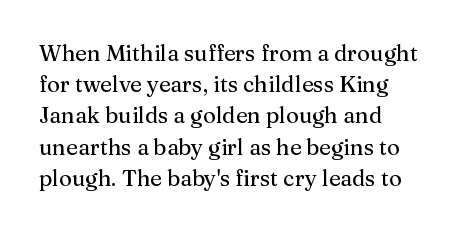
Q: Is the text italic (slanted)? A: No, it is upright.
Q: Is the text underlined? A: No.
Q: How is the paragraph aligned? A: Left-aligned.
Q: Is the spacing between letters normal or unusually wide? A: Normal.
Q: Is the spacing between lines tight, normal or loose? A: Normal.
